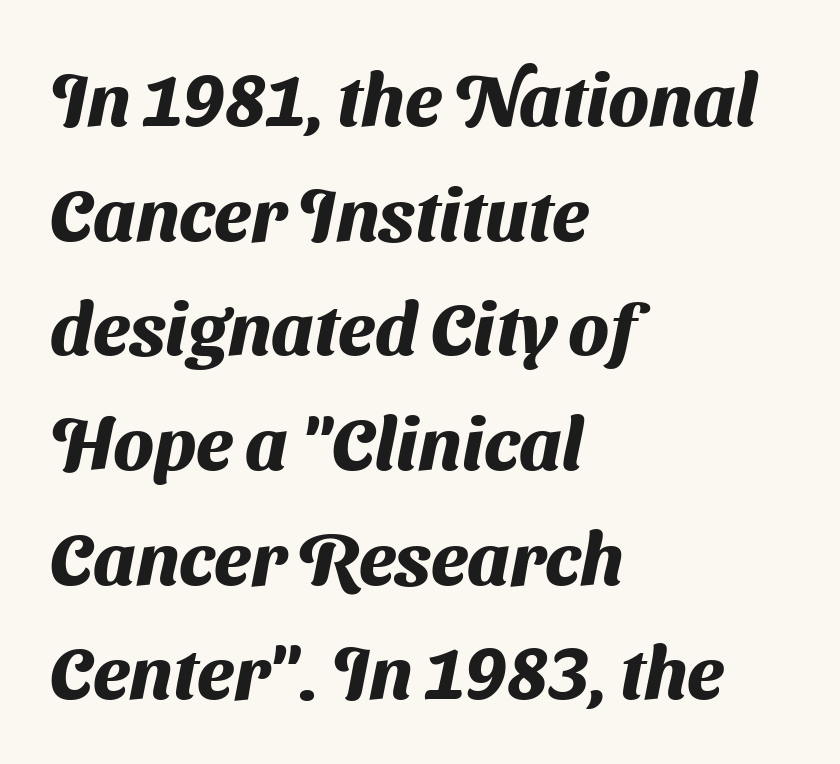
What weight is shown? A full bold with thick strokes. Quick note: underline off. Line starts are locked; line ends wander. The designer left line spacing at the default.
